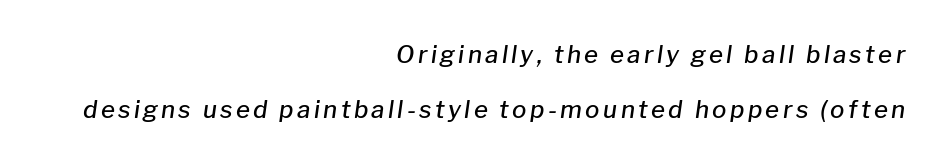
{"italic": "yes", "lean": "right", "slant_degrees": 8, "bold": "semi", "underline": "no", "align": "right", "line_spacing": "loose", "line_spacing_ratio": 2.29, "glyph_px": 24}
